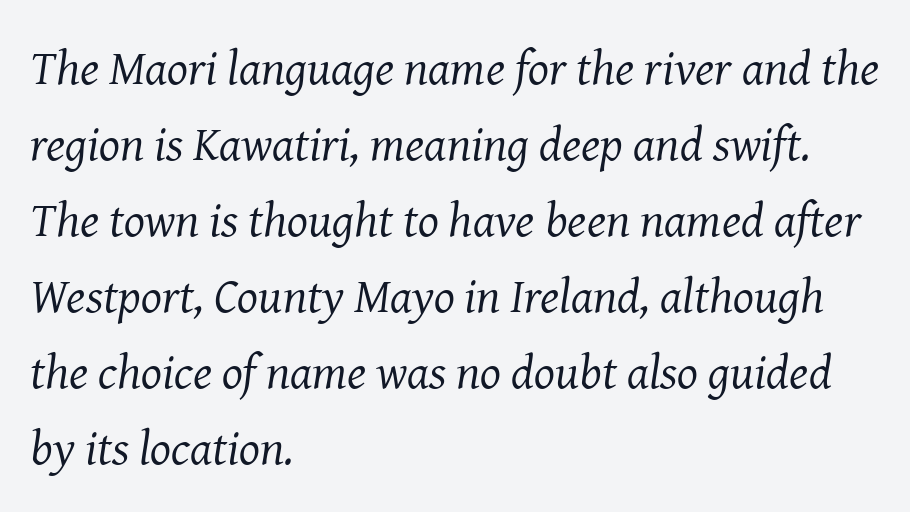
{"serif": "yes", "italic": "yes", "lean": "right", "slant_degrees": 8, "bold": "no", "weight": "regular", "width": "normal", "stroke_contrast": "medium", "x_height": "medium", "monospaced": "no", "underline": "no", "align": "left", "line_spacing": "normal", "line_spacing_ratio": 1.55, "letter_spacing": "normal", "letter_spacing_em": 0.0, "glyph_px": 49}
